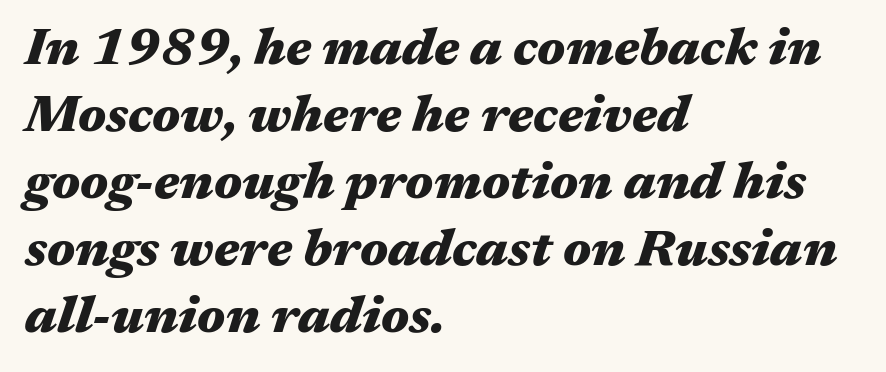
The face used here has the dense, thick strokes of a bold. Regarding leading, the lines here are spaced in the standard way. The strip under each line holds only bare page. Left-aligned paragraph, ragged on the right. No extra tracking has been applied to these lines. If you drew a line through each stem, it would be angled.
